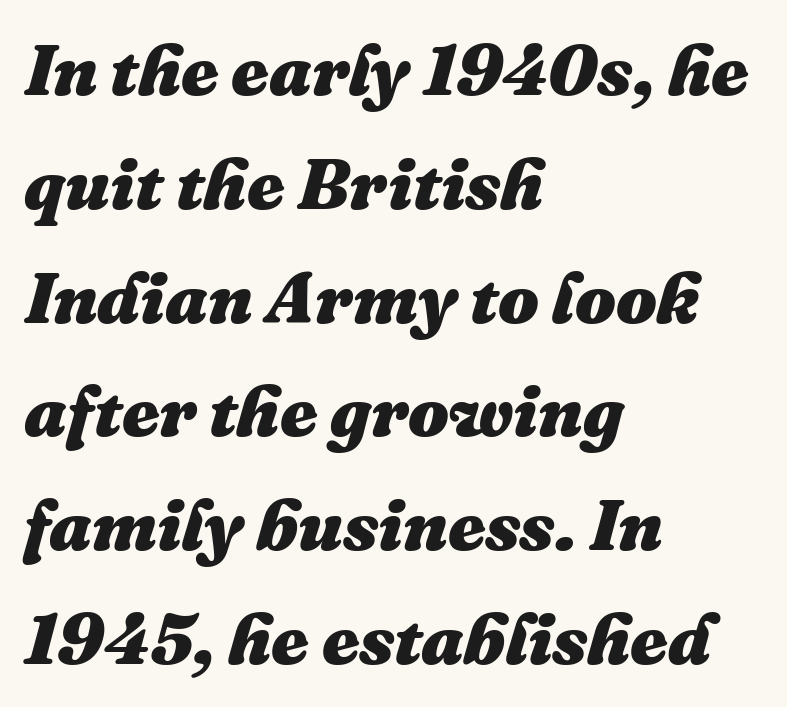
The image shows 72 px heavy type, italic (leaning right); set left-aligned, normal line spacing (1.58x), normal letter spacing, not underlined; medium stroke contrast and a medium x-height.
